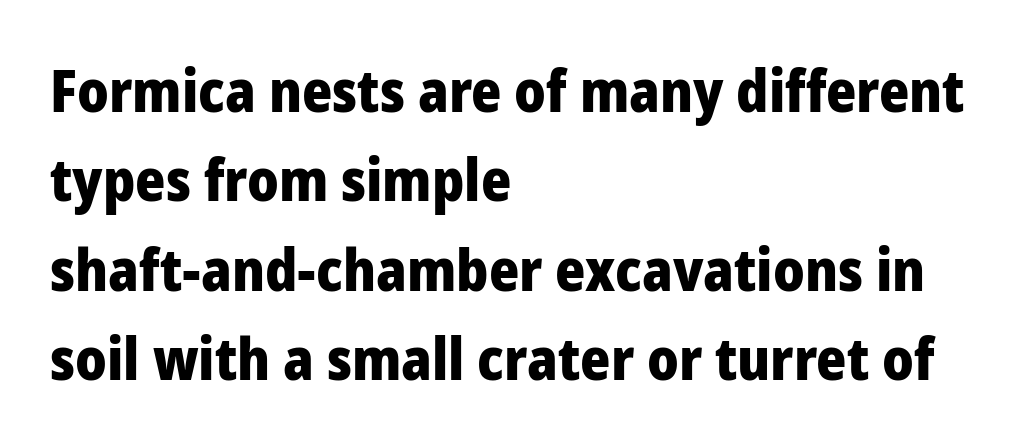
The image shows 58 px heavy sans-serif type, upright; set left-aligned, normal line spacing (1.54x), normal letter spacing, not underlined; low stroke contrast and a medium x-height.
